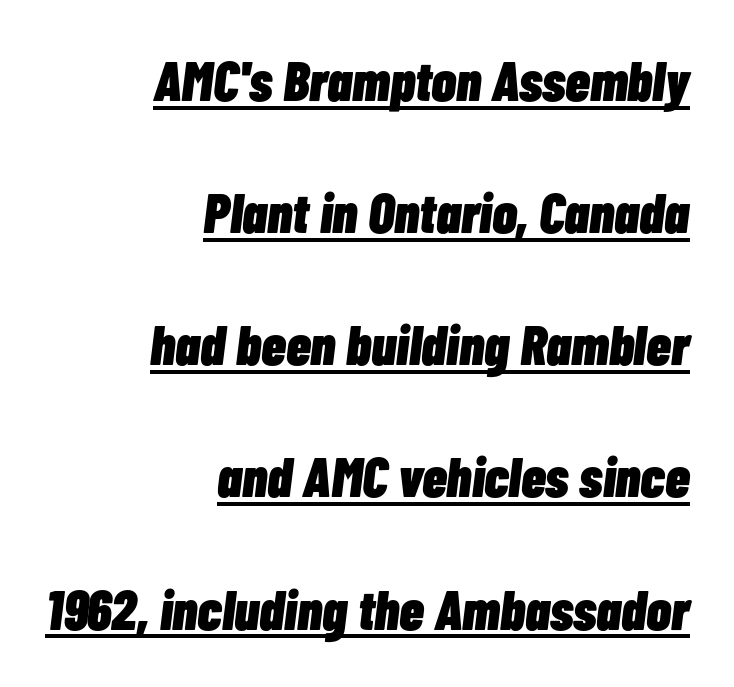
{"italic": "yes", "lean": "right", "slant_degrees": 7, "bold": "yes", "weight": "heavy", "width": "condensed", "stroke_contrast": "low", "x_height": "medium", "monospaced": "no", "underline": "yes", "align": "right", "line_spacing": "loose", "line_spacing_ratio": 2.36, "letter_spacing": "normal", "letter_spacing_em": 0.0, "glyph_px": 56}
